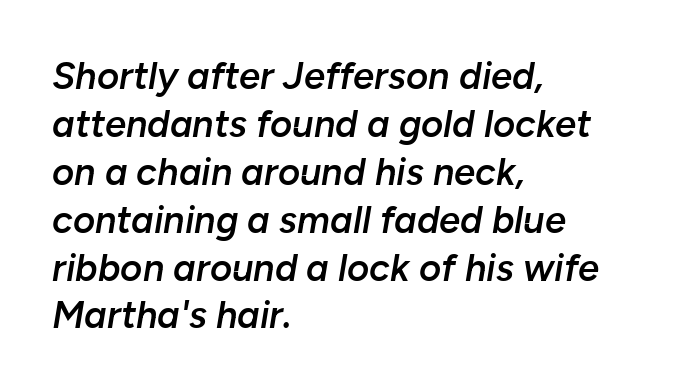
Q: Is the text bold? A: Semi-bold.
Q: Is the text italic (slanted)? A: Yes, it leans right by about 10 degrees.
Q: Is the text underlined? A: No.
Q: How is the paragraph aligned? A: Left-aligned.
Q: Is the spacing between letters normal or unusually wide? A: Normal.
Q: Is the spacing between lines tight, normal or loose? A: Normal.
Q: Width (condensed, normal, or wide)? A: Normal.
Q: Stroke contrast? A: Low.
Q: x-height? A: Medium.
Q: Monospaced? A: No.
